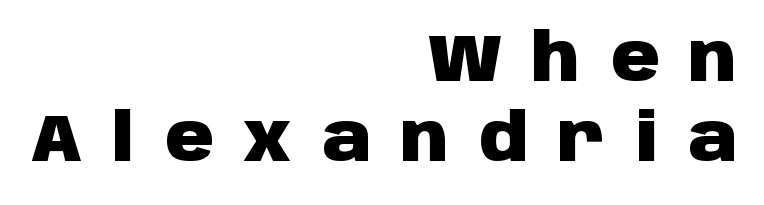
Bold? Absolutely — the strokes are thick and heavy. Quick note: not italic, upright. The rendering inserts visible extra space after every character. The letters advance in unequal steps, a hallmark of proportional type. The setting favours the right margin, as signatures and pull-quotes sometimes do. Serif or sans? Sans — the stroke terminals are bare.
